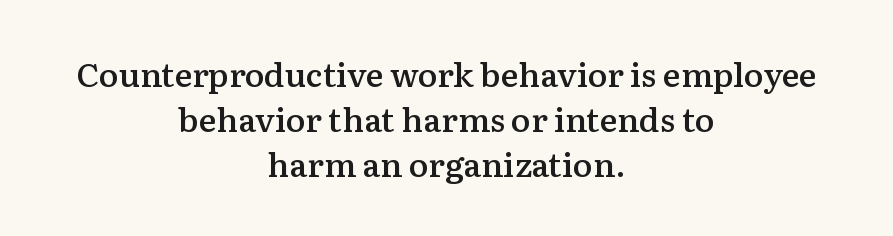
{"serif": "yes", "italic": "no", "bold": "semi", "weight": "semibold", "width": "normal", "stroke_contrast": "medium", "x_height": "medium", "monospaced": "no", "underline": "no", "align": "center", "line_spacing": "normal", "line_spacing_ratio": 1.37, "letter_spacing": "normal", "letter_spacing_em": 0.0, "glyph_px": 33}
